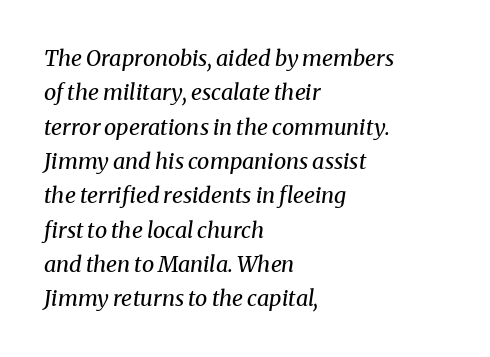
The image shows 22 px text type, italic (leaning right); set left-aligned, normal line spacing (1.56x), normal letter spacing, not underlined.
